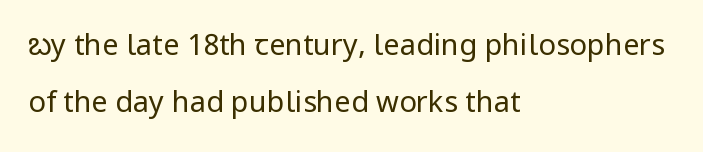
{"serif": "no", "italic": "no", "bold": "no", "weight": "regular", "width": "normal", "stroke_contrast": "low", "x_height": "medium", "monospaced": "no", "underline": "no", "align": "left", "line_spacing": "loose", "line_spacing_ratio": 1.96, "letter_spacing": "normal", "letter_spacing_em": 0.0, "glyph_px": 29}
